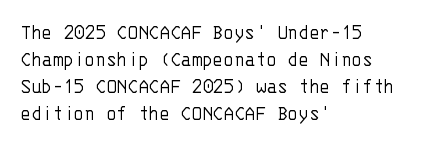
{"italic": "no", "bold": "no", "underline": "no", "align": "left", "line_spacing_ratio": 1.23, "letter_spacing": "normal", "letter_spacing_em": 0.0, "glyph_px": 22}
